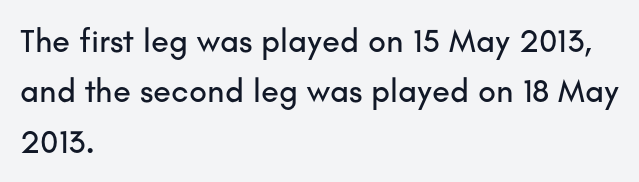
Underline: absent. Is the letter spacing exaggerated? No — it looks like the ordinary default. Note: no serifs on the glyphs. This sample keeps an unexceptional amount of space between lines. The rendering anchors every line to the left-hand side.
